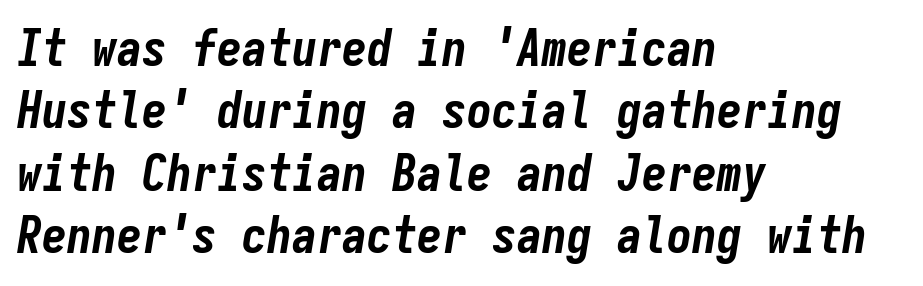
The image shows 50 px bold, condensed type, italic (leaning right), monospaced; set left-aligned, normal line spacing (1.25x), normal letter spacing, not underlined; low stroke contrast and a medium x-height.
